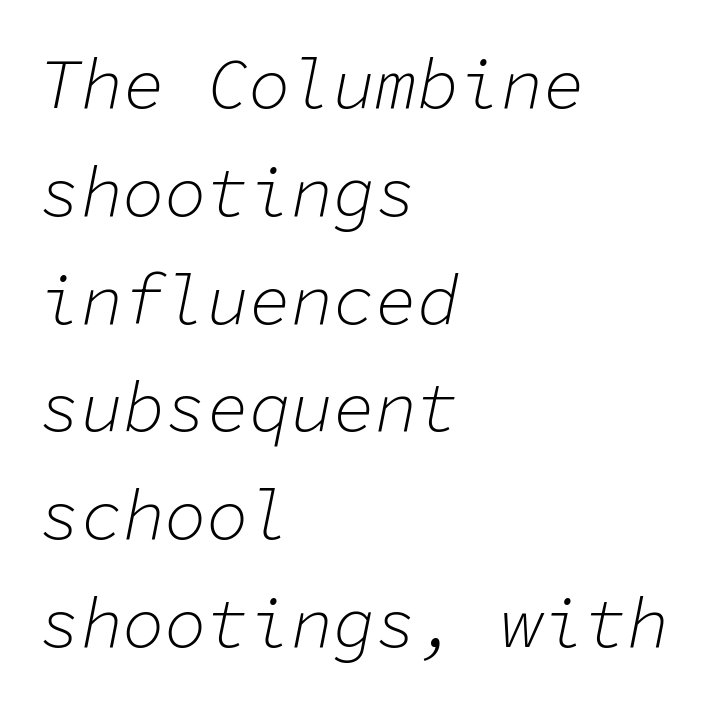
Q: Is the text bold? A: No.
Q: Is the text italic (slanted)? A: Yes, it leans right by about 11 degrees.
Q: Is the text underlined? A: No.
Q: How is the paragraph aligned? A: Left-aligned.
Q: Is the spacing between letters normal or unusually wide? A: Normal.
Q: Is the spacing between lines tight, normal or loose? A: Normal.
Q: Width (condensed, normal, or wide)? A: Normal.
Q: Stroke contrast? A: Low.
Q: x-height? A: Medium.
Q: Monospaced? A: Yes.
